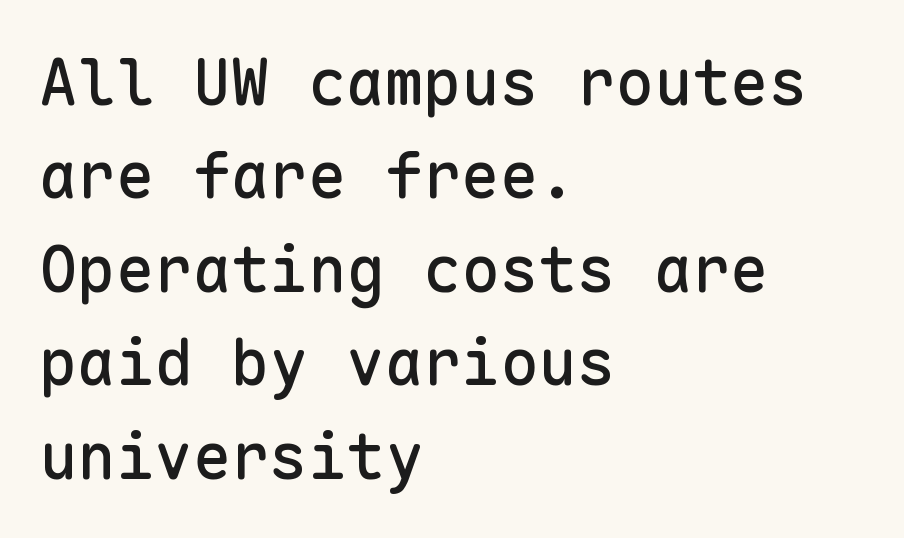
The rendering uses typewriter-style spacing with identical character cells. Every character sits straight up, as roman type does. The glyphs in this specimen are sans serif. In terms of letterspacing, this is plain default setting. Is there much room between lines? A standard amount, neither cramped nor airy. Nobody drew a line under any word here.
